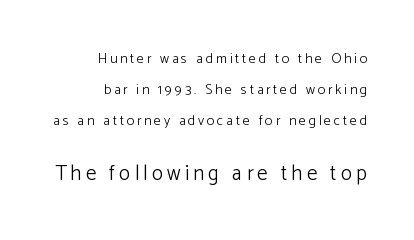
{"italic": "no", "bold": "no", "underline": "no", "align": "right", "line_spacing": "loose", "line_spacing_ratio": 2.2, "letter_spacing": "wide", "letter_spacing_em": 0.2, "larger_block": "second", "size_ratio": 1.5, "glyph_px": 21}
